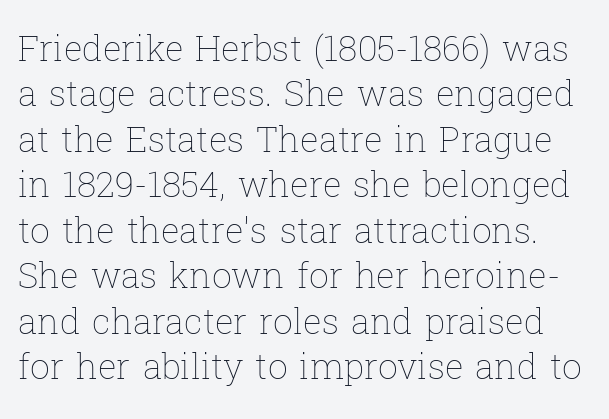
The strokes are not fattened; the text isn't bold. Tall strokes in this sample are plumb rather than angled. Character widths vary here, with narrow letters taking less room than wide ones. The gap between lines stays unmarked.
